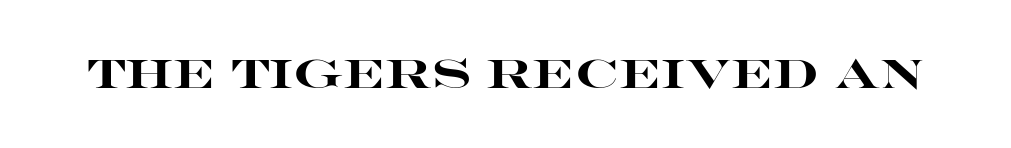
{"italic": "no", "bold": "yes", "weight": "heavy", "width": "wide", "stroke_contrast": "high", "x_height": "large", "monospaced": "no", "underline": "no", "letter_spacing": "normal", "letter_spacing_em": 0.0, "glyph_px": 40}
